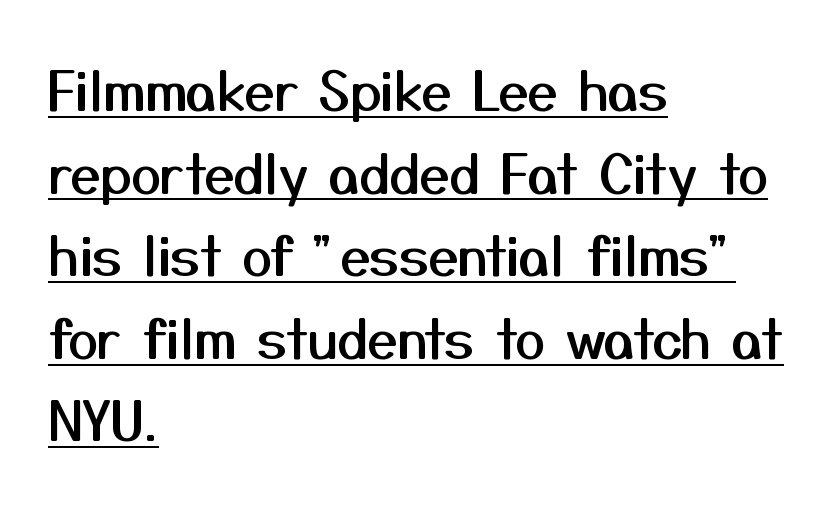
Q: Is the text italic (slanted)? A: No, it is upright.
Q: Is the typeface a serif or a sans-serif typeface? A: Sans-serif.
Q: Is the text underlined? A: Yes.
Q: How is the paragraph aligned? A: Left-aligned.
Q: Is the spacing between letters normal or unusually wide? A: Normal.
Q: Is the spacing between lines tight, normal or loose? A: Normal.
Q: Width (condensed, normal, or wide)? A: Normal.
Q: Stroke contrast? A: Medium.
Q: x-height? A: Medium.
Q: Monospaced? A: No.
